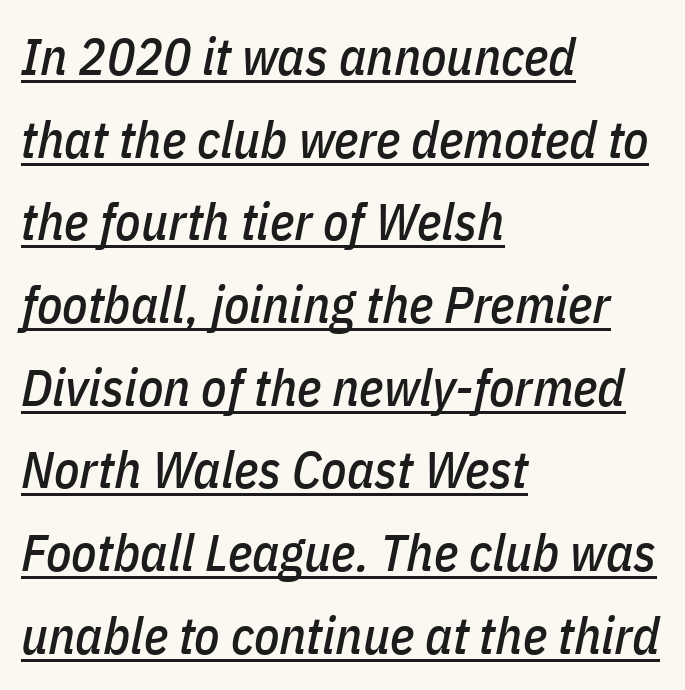
{"italic": "yes", "lean": "right", "slant_degrees": 11, "width": "condensed", "stroke_contrast": "low", "x_height": "medium", "monospaced": "no", "underline": "yes", "align": "left", "line_spacing": "normal", "line_spacing_ratio": 1.59, "letter_spacing": "normal", "letter_spacing_em": 0.0, "glyph_px": 52}
